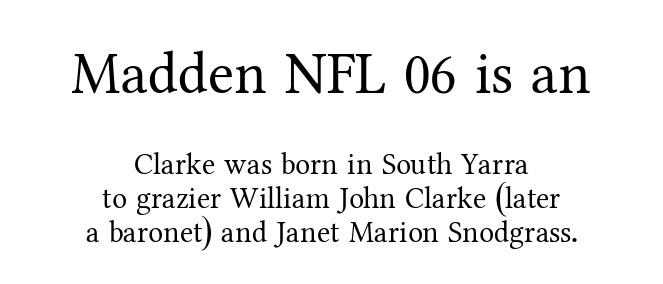
The image shows 59 px regular-weight serif type, upright; set centered, tight line spacing (1.13x), normal letter spacing, not underlined; the first (top) block is 1.97x larger; medium stroke contrast and a medium x-height.
